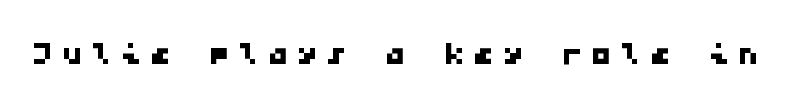
Q: Is the typeface a serif or a sans-serif typeface? A: Sans-serif.
Q: Is the text underlined? A: No.
Q: Is the spacing between letters normal or unusually wide? A: Unusually wide.
Q: Width (condensed, normal, or wide)? A: Wide.
Q: Stroke contrast? A: Low.
Q: x-height? A: Medium.
Q: Monospaced? A: Yes.
